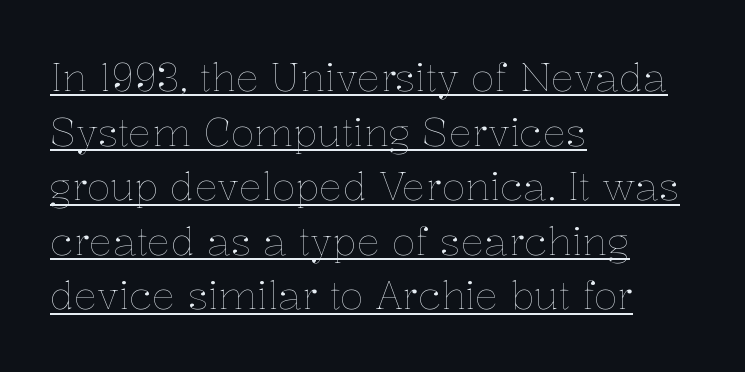
The image shows 39 px thin type, upright; set left-aligned, normal line spacing (1.4x), normal letter spacing, underlined; low stroke contrast and a medium x-height.
